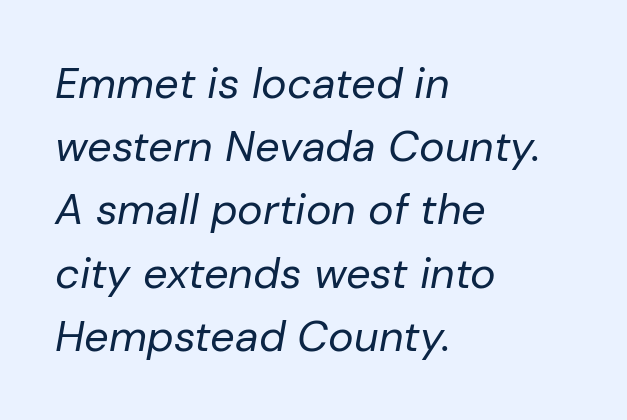
Q: Is the text bold? A: No.
Q: Is the text italic (slanted)? A: Yes, it leans right by about 10 degrees.
Q: Is the text underlined? A: No.
Q: How is the paragraph aligned? A: Left-aligned.
Q: Is the spacing between letters normal or unusually wide? A: Normal.
Q: Is the spacing between lines tight, normal or loose? A: Normal.
Q: Width (condensed, normal, or wide)? A: Normal.
Q: Stroke contrast? A: Low.
Q: x-height? A: Medium.
Q: Monospaced? A: No.
